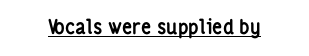
{"italic": "no", "bold": "yes", "underline": "yes", "letter_spacing": "normal", "letter_spacing_em": 0.0, "glyph_px": 20}
